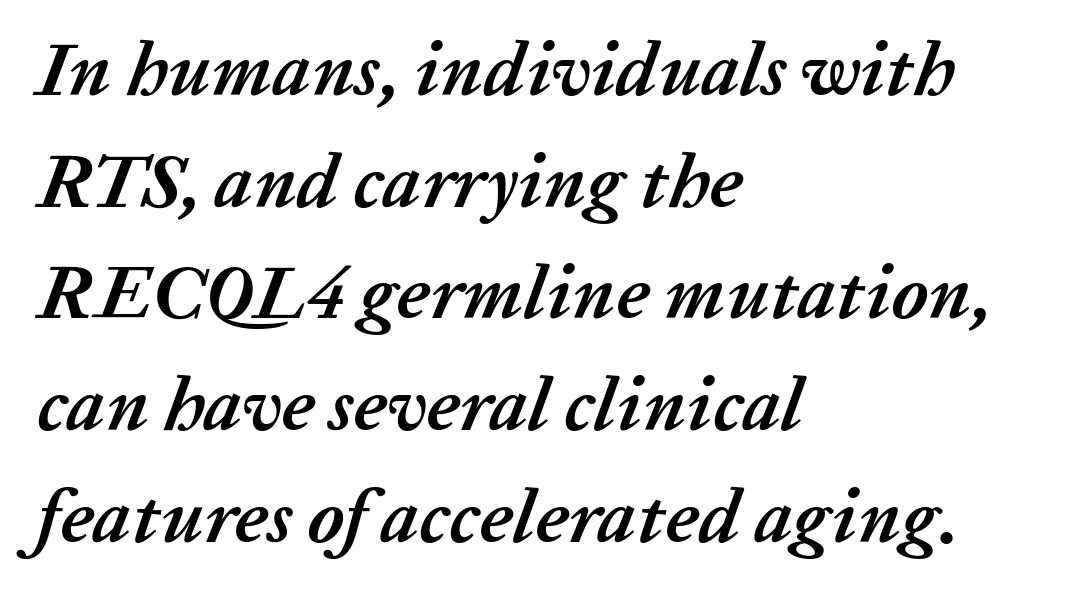
Looking at the ascenders, they clearly lean. In terms of letterspacing, this is plain default setting. Short and long lines alike share a common starting point at left. These lines carry a lot of weight — the face is fully bold. Students, observe: this is what conventionally led text looks like. The rendering uses natural spacing where letterforms have individual widths.
